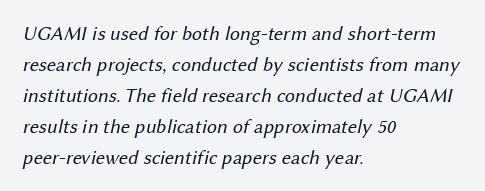
Lines of text with bare space underneath. The vertical gap from one line to the next is medium. Horizontal alignment here is leftward, the default for most running prose. Students, note that the glyphs here touch the page at normal intervals. This reads as an unemphasized weight, regular at the heaviest.
